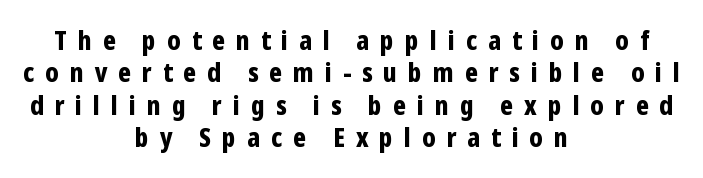
The image shows 26 px bold type, upright; set centered, normal line spacing (1.25x), unusually wide letter spacing (+0.42 em), not underlined.
